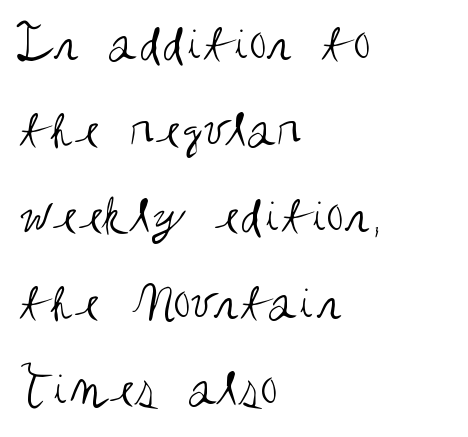
Stroke thickness stays within the range of a standard reading face or lighter. This sample uses a sans-serif face. Typeset ragged right — the left edge is the straight one. Honestly, there is no underline to notice here at all.
